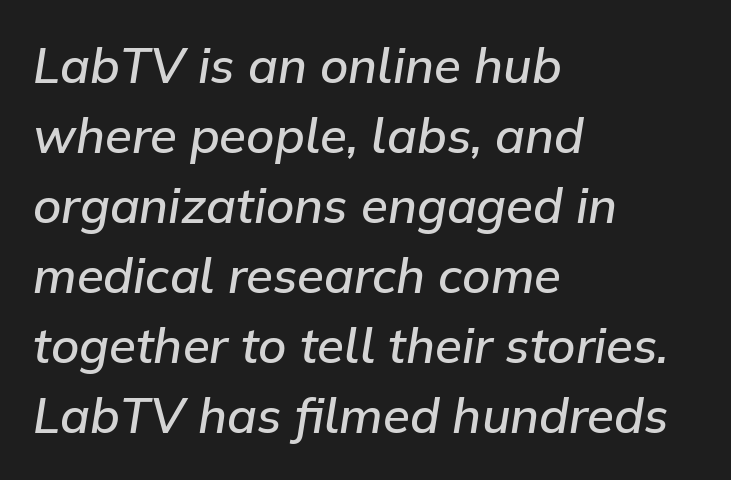
{"italic": "yes", "lean": "right", "slant_degrees": 9, "bold": "semi", "weight": "semibold", "width": "normal", "stroke_contrast": "low", "x_height": "medium", "monospaced": "no", "underline": "no", "align": "left", "line_spacing": "normal", "line_spacing_ratio": 1.43, "letter_spacing": "normal", "letter_spacing_em": 0.0, "glyph_px": 49}
